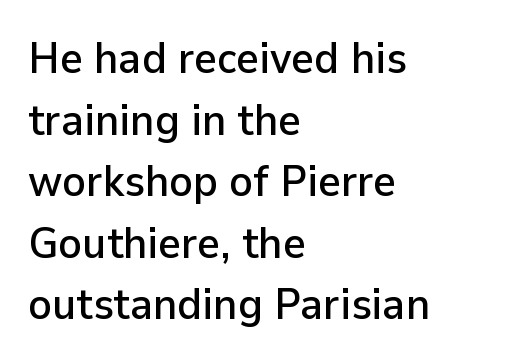
Q: Is the text italic (slanted)? A: No, it is upright.
Q: Is the typeface a serif or a sans-serif typeface? A: Sans-serif.
Q: Is the text underlined? A: No.
Q: How is the paragraph aligned? A: Left-aligned.
Q: Is the spacing between letters normal or unusually wide? A: Normal.
Q: Is the spacing between lines tight, normal or loose? A: Normal.
Q: Width (condensed, normal, or wide)? A: Normal.
Q: Stroke contrast? A: Low.
Q: x-height? A: Medium.
Q: Monospaced? A: No.
